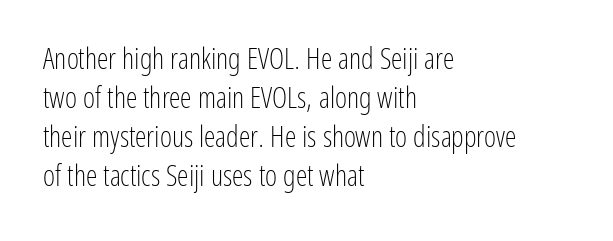
Q: Is the text bold? A: No.
Q: Is the text italic (slanted)? A: No, it is upright.
Q: Is the typeface a serif or a sans-serif typeface? A: Sans-serif.
Q: Is the text underlined? A: No.
Q: How is the paragraph aligned? A: Left-aligned.
Q: Is the spacing between letters normal or unusually wide? A: Normal.
Q: Is the spacing between lines tight, normal or loose? A: Normal.
Q: Width (condensed, normal, or wide)? A: Condensed.
Q: Stroke contrast? A: Low.
Q: x-height? A: Medium.
Q: Monospaced? A: No.
